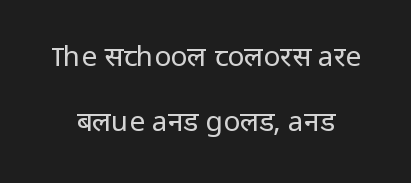
{"serif": "no", "italic": "no", "bold": "no", "weight": "regular", "width": "normal", "stroke_contrast": "low", "x_height": "medium", "monospaced": "no", "underline": "no", "line_spacing": "loose", "line_spacing_ratio": 2.31, "letter_spacing": "normal", "letter_spacing_em": 0.0, "glyph_px": 28}
